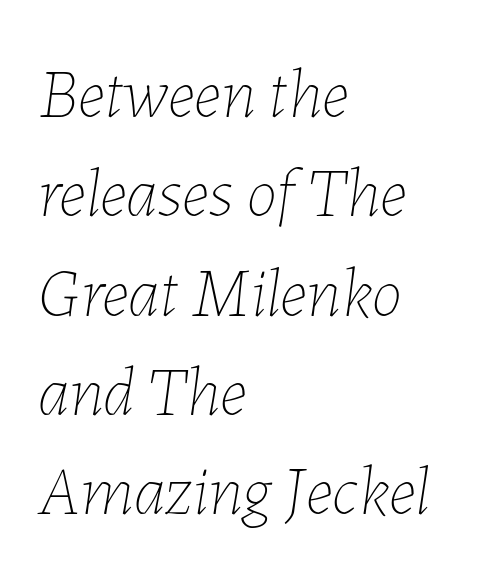
{"italic": "yes", "lean": "right", "slant_degrees": 7, "bold": "no", "weight": "thin", "width": "normal", "stroke_contrast": "low", "x_height": "medium", "monospaced": "no", "underline": "no", "align": "left", "line_spacing": "normal", "line_spacing_ratio": 1.44, "letter_spacing": "normal", "letter_spacing_em": 0.0, "glyph_px": 69}
